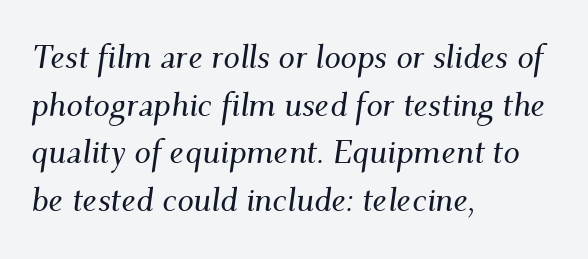
Q: Is the text italic (slanted)? A: Yes, it leans right by about 9 degrees.
Q: Is the typeface a serif or a sans-serif typeface? A: Serif.
Q: Is the text underlined? A: No.
Q: How is the paragraph aligned? A: Left-aligned.
Q: Is the spacing between letters normal or unusually wide? A: Normal.
Q: Is the spacing between lines tight, normal or loose? A: Normal.
Q: Width (condensed, normal, or wide)? A: Normal.
Q: Stroke contrast? A: Medium.
Q: x-height? A: Small.
Q: Monospaced? A: No.
